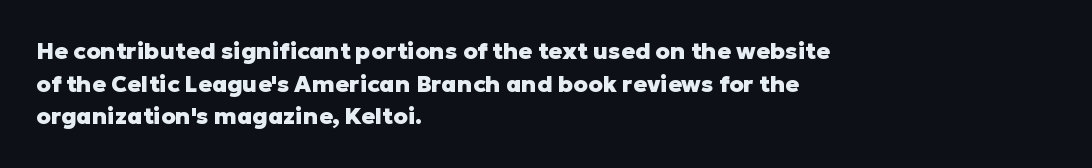
Q: Is the text bold? A: Yes.
Q: Is the text italic (slanted)? A: No, it is upright.
Q: Is the text underlined? A: No.
Q: How is the paragraph aligned? A: Left-aligned.
Q: Is the spacing between letters normal or unusually wide? A: Normal.
Q: Is the spacing between lines tight, normal or loose? A: Normal.
